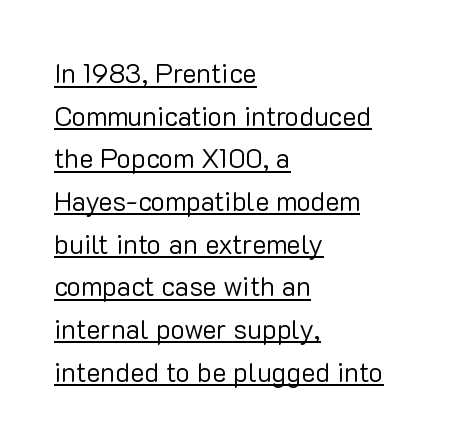
The image shows 27 px text type, upright; set left-aligned, normal line spacing (1.58x), normal letter spacing, underlined.
